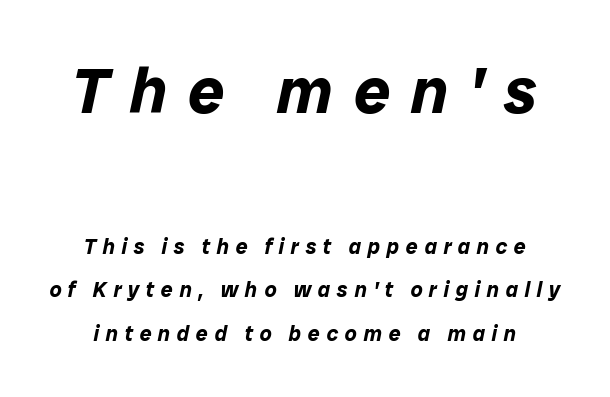
{"italic": "yes", "lean": "right", "slant_degrees": 12, "bold": "yes", "weight": "bold", "width": "normal", "stroke_contrast": "low", "x_height": "medium", "monospaced": "no", "underline": "no", "line_spacing": "loose", "line_spacing_ratio": 2.07, "letter_spacing": "wide", "letter_spacing_em": 0.32, "larger_block": "first", "size_ratio": 3.05, "glyph_px": 64}
